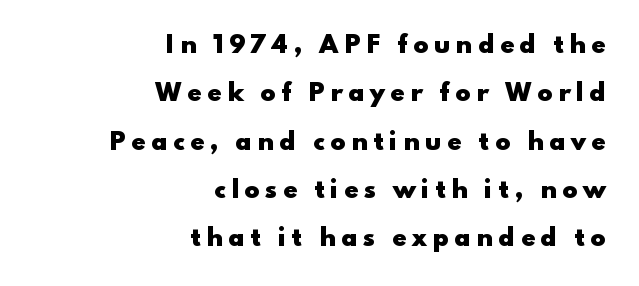
Q: Is the text bold? A: Yes.
Q: Is the text italic (slanted)? A: No, it is upright.
Q: Is the text underlined? A: No.
Q: How is the paragraph aligned? A: Right-aligned.
Q: Is the spacing between letters normal or unusually wide? A: Unusually wide.
Q: Is the spacing between lines tight, normal or loose? A: Loose.
